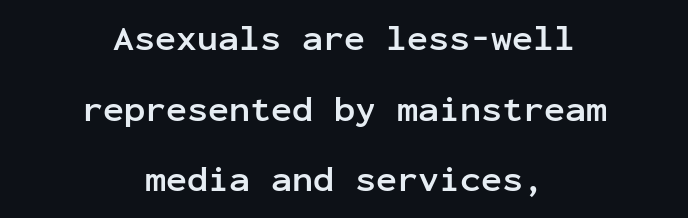
Q: Is the text bold? A: Yes.
Q: Is the text italic (slanted)? A: No, it is upright.
Q: Is the typeface a serif or a sans-serif typeface? A: Sans-serif.
Q: Is the text underlined? A: No.
Q: How is the paragraph aligned? A: Centered.
Q: Is the spacing between letters normal or unusually wide? A: Normal.
Q: Is the spacing between lines tight, normal or loose? A: Loose.
Q: Width (condensed, normal, or wide)? A: Normal.
Q: Stroke contrast? A: Low.
Q: x-height? A: Medium.
Q: Monospaced? A: Yes.
